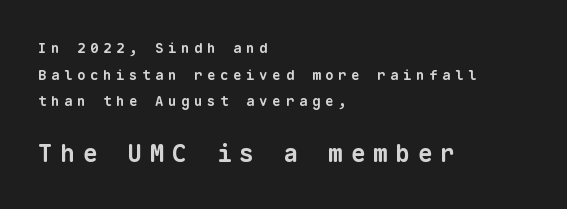
The face used here has the dense, thick strokes of a bold. Descender tails drop into unmarked territory. Leading is clearly above the norm, producing a sparse column. The more generous point size was reserved for the lower chunk.
